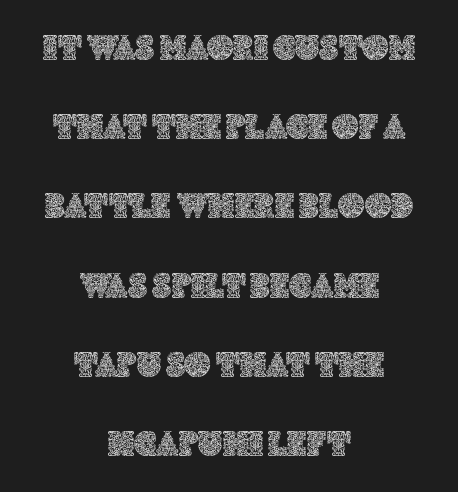
Q: Is the text italic (slanted)? A: No, it is upright.
Q: Is the text underlined? A: No.
Q: How is the paragraph aligned? A: Centered.
Q: Is the spacing between letters normal or unusually wide? A: Normal.
Q: Is the spacing between lines tight, normal or loose? A: Loose.
Q: Width (condensed, normal, or wide)? A: Normal.
Q: x-height? A: Large.
Q: Monospaced? A: No.
